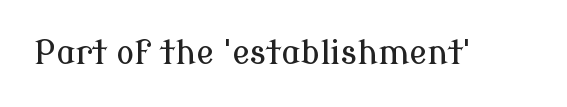
{"serif": "yes", "italic": "no", "width": "normal", "stroke_contrast": "low", "x_height": "medium", "monospaced": "no", "underline": "no", "letter_spacing": "normal", "letter_spacing_em": 0.0, "glyph_px": 33}
